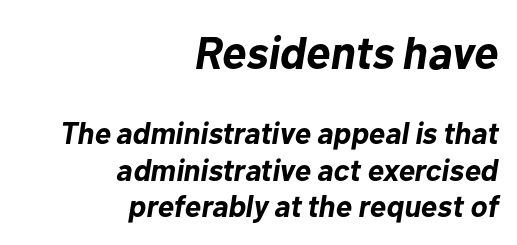
Q: Is the text bold? A: Yes.
Q: Is the text italic (slanted)? A: Yes, it leans right by about 10 degrees.
Q: Is the text underlined? A: No.
Q: How is the paragraph aligned? A: Right-aligned.
Q: Is the spacing between letters normal or unusually wide? A: Normal.
Q: Which block of text is set in a larger size, the first (top) or the second (bottom)? A: The first (top) one.
Q: Width (condensed, normal, or wide)? A: Normal.
Q: Stroke contrast? A: Low.
Q: x-height? A: Medium.
Q: Monospaced? A: No.
